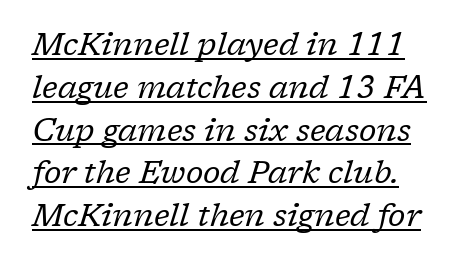
A quiet, ordinary-to-light weight characterises the typeface. Typographically, this falls in the serif category. Character widths vary here, with narrow letters taking less room than wide ones. The line-height multiplier appears to be the usual default.
